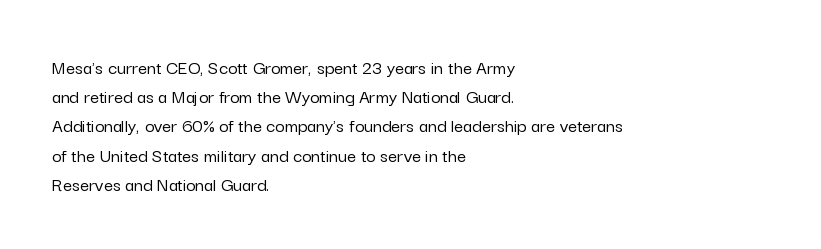
A bare baseline throughout the passage. Tracking value appears to be zero — textbook default spacing. The lettering holds an erect, upright posture throughout. The lines in this sample share a left origin and differ only in where they stop.
